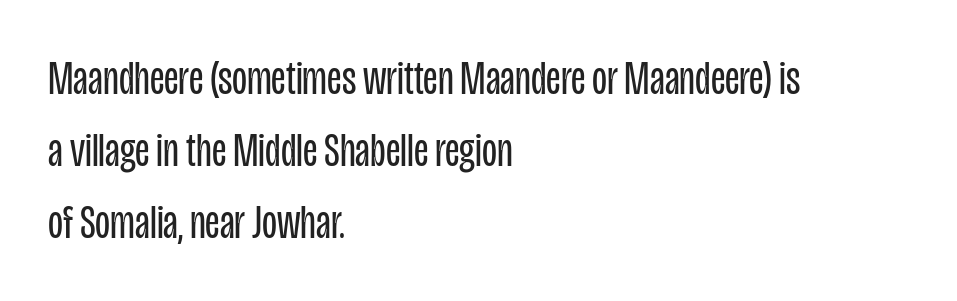
The image shows 49 px regular-weight, condensed sans-serif type, upright; set left-aligned, normal line spacing (1.47x), normal letter spacing, not underlined; low stroke contrast and a large x-height.
